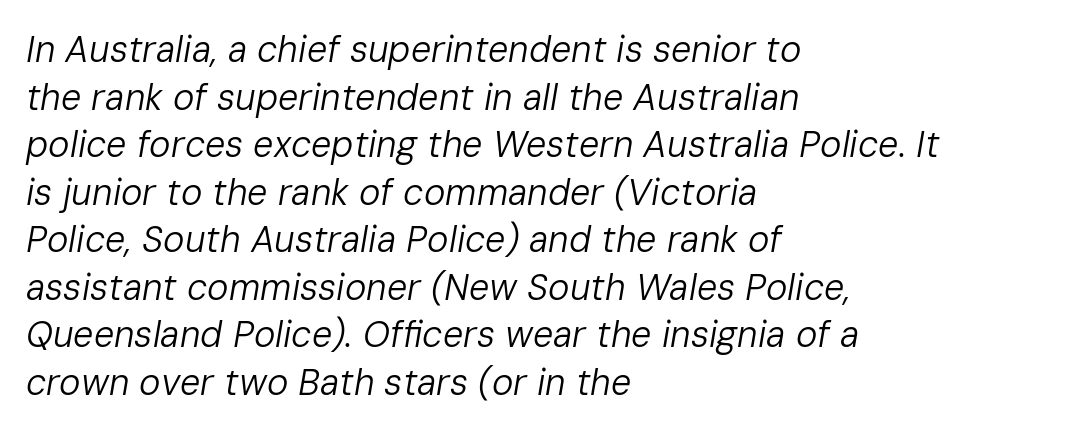
The image shows 36 px regular-weight type, italic (leaning right); set left-aligned, normal line spacing (1.32x), normal letter spacing, not underlined; low stroke contrast and a medium x-height.
